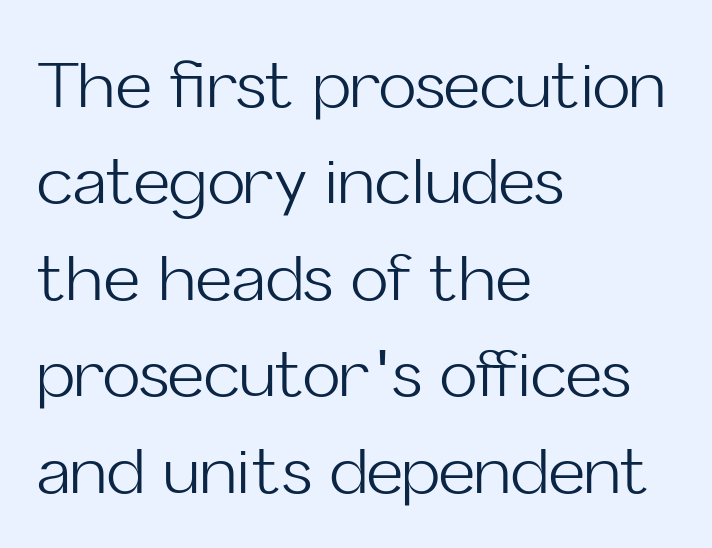
The image shows 63 px light sans-serif type, upright; set left-aligned, normal line spacing (1.53x), normal letter spacing, not underlined; low stroke contrast and a medium x-height.
